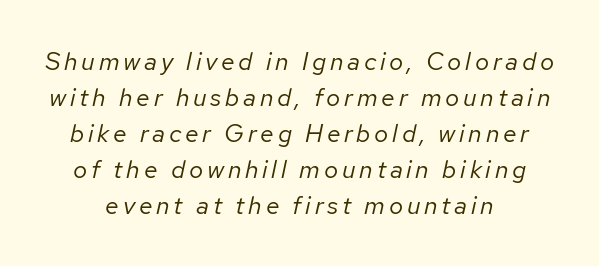
Q: Is the text bold? A: No.
Q: Is the text italic (slanted)? A: Yes, it leans right by about 12 degrees.
Q: Is the text underlined? A: No.
Q: How is the paragraph aligned? A: Centered.
Q: Is the spacing between lines tight, normal or loose? A: Normal.
